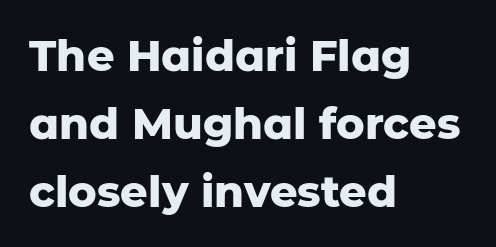
Character widths vary here, with narrow letters taking less room than wide ones. Standard letterfit; no display-style spreading of the glyphs. The rows are spaced the way most documents space them. Examine the stroke ends and you'll find no serifs.
